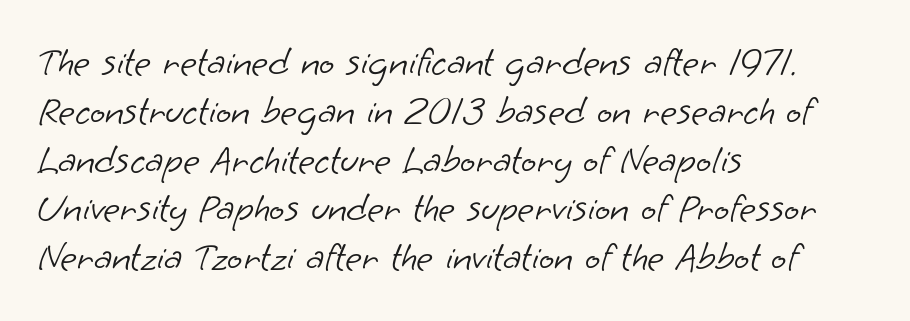
{"serif": "no", "bold": "no", "weight": "light", "width": "normal", "stroke_contrast": "low", "x_height": "small", "monospaced": "no", "underline": "no", "align": "left", "line_spacing_ratio": 1.22, "letter_spacing": "normal", "letter_spacing_em": 0.0, "glyph_px": 40}
